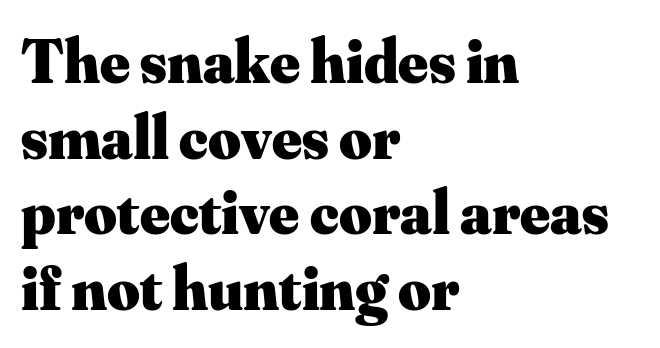
The image shows 63 px heavy serif type, upright; set left-aligned, line spacing 1.2x, normal letter spacing, not underlined; medium stroke contrast and a small x-height.
